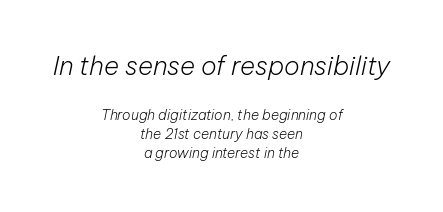
Q: Is the text bold? A: No.
Q: Is the text italic (slanted)? A: Yes, it leans right by about 12 degrees.
Q: Is the text underlined? A: No.
Q: How is the paragraph aligned? A: Centered.
Q: Is the spacing between letters normal or unusually wide? A: Normal.
Q: Is the spacing between lines tight, normal or loose? A: Normal.
Q: Which block of text is set in a larger size, the first (top) or the second (bottom)? A: The first (top) one.
